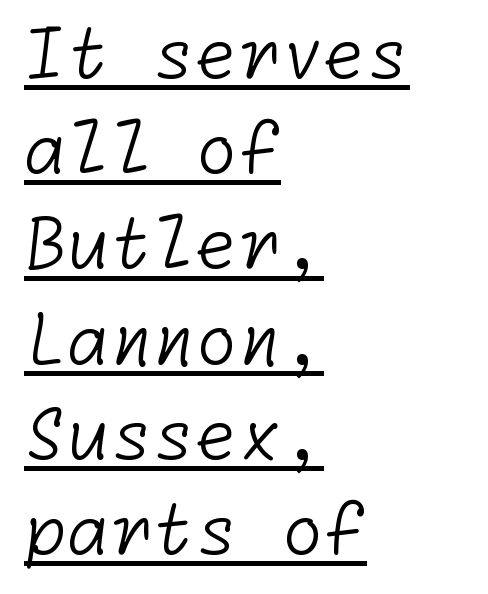
{"serif": "no", "bold": "no", "weight": "light", "width": "normal", "stroke_contrast": "low", "x_height": "medium", "underline": "yes", "align": "left", "line_spacing": "normal", "line_spacing_ratio": 1.38, "letter_spacing": "normal", "letter_spacing_em": 0.0, "glyph_px": 69}
